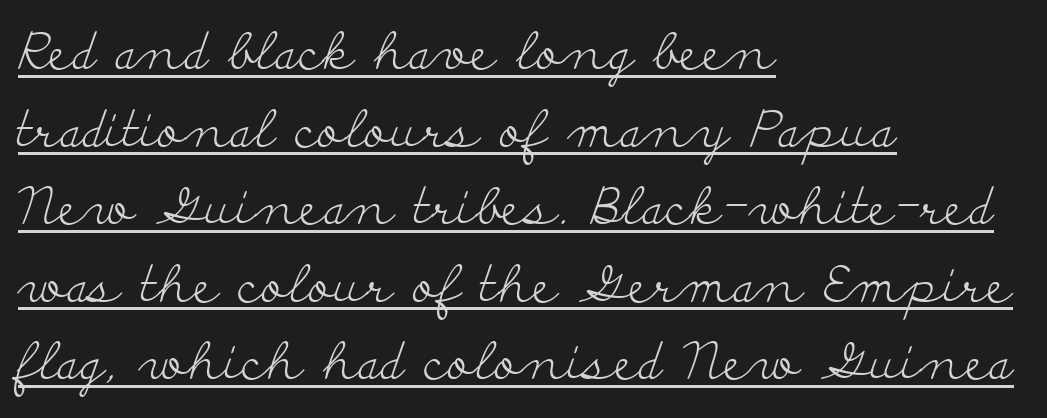
The image shows 51 px light, wide serif type; set left-aligned, normal line spacing (1.52x), normal letter spacing, underlined; low stroke contrast and a small x-height.
